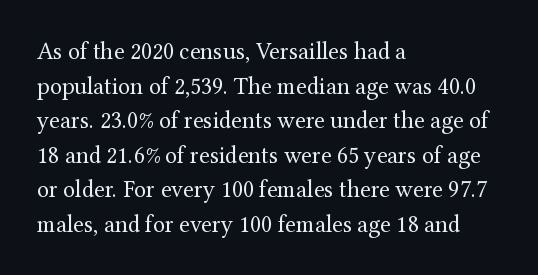
Regarding leading, the lines here are spaced in the standard way. The letters look calm and open, with moderate or lighter stems. Layout note: lines flush left. The rendering keeps characters at their native spacing. The lettering stays uniformly vertical, giving the passage a roman look. Underline: absent.
